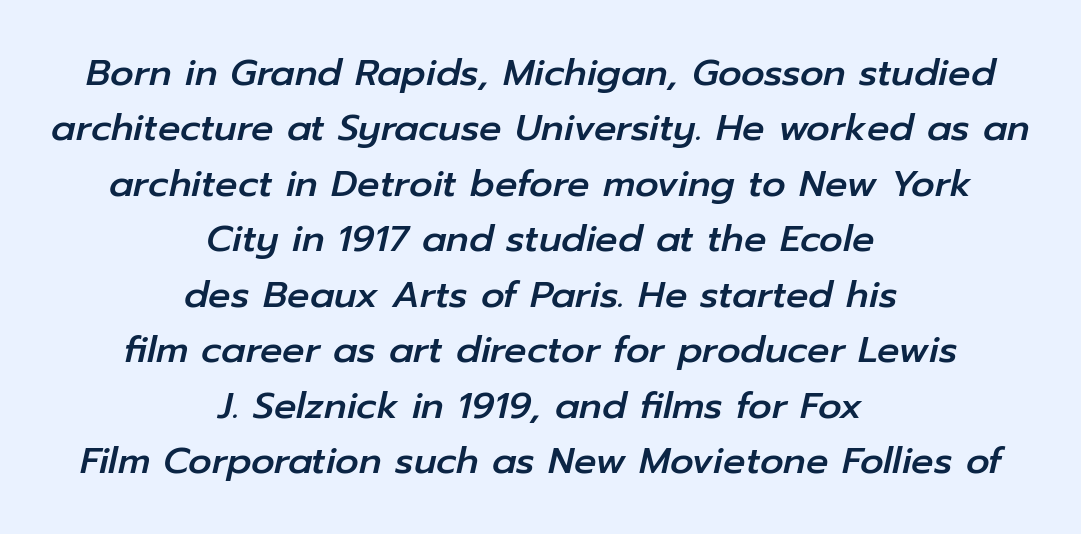
Q: Is the text italic (slanted)? A: Yes, it leans right by about 12 degrees.
Q: Is the text underlined? A: No.
Q: How is the paragraph aligned? A: Centered.
Q: Is the spacing between letters normal or unusually wide? A: Normal.
Q: Is the spacing between lines tight, normal or loose? A: Normal.
Q: Width (condensed, normal, or wide)? A: Normal.
Q: Stroke contrast? A: Low.
Q: x-height? A: Medium.
Q: Monospaced? A: No.
